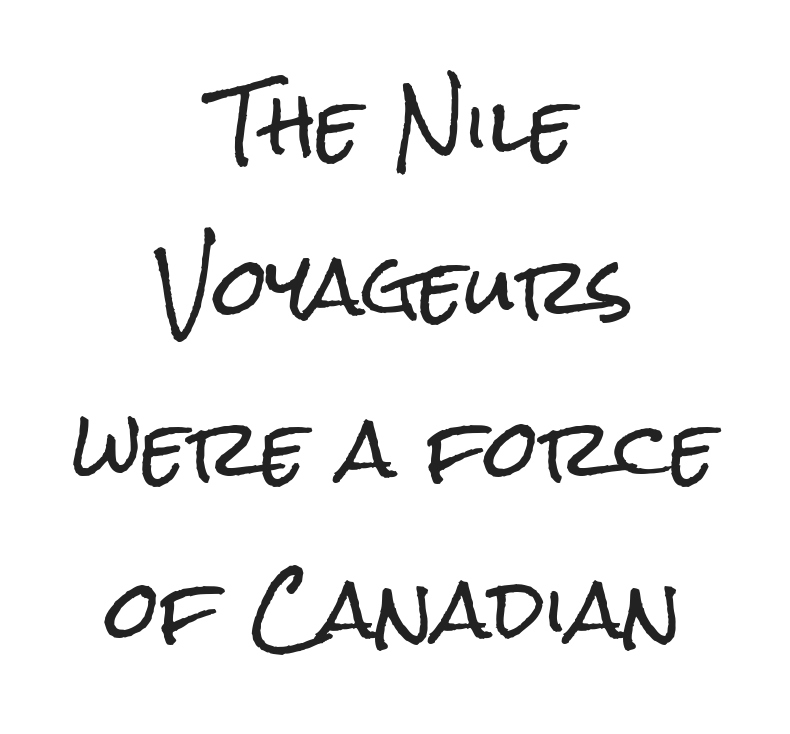
{"serif": "no", "italic": "no", "width": "condensed", "stroke_contrast": "low", "x_height": "medium", "monospaced": "no", "underline": "no", "align": "center", "line_spacing": "loose", "line_spacing_ratio": 2.07, "letter_spacing": "normal", "letter_spacing_em": 0.0, "glyph_px": 78}
